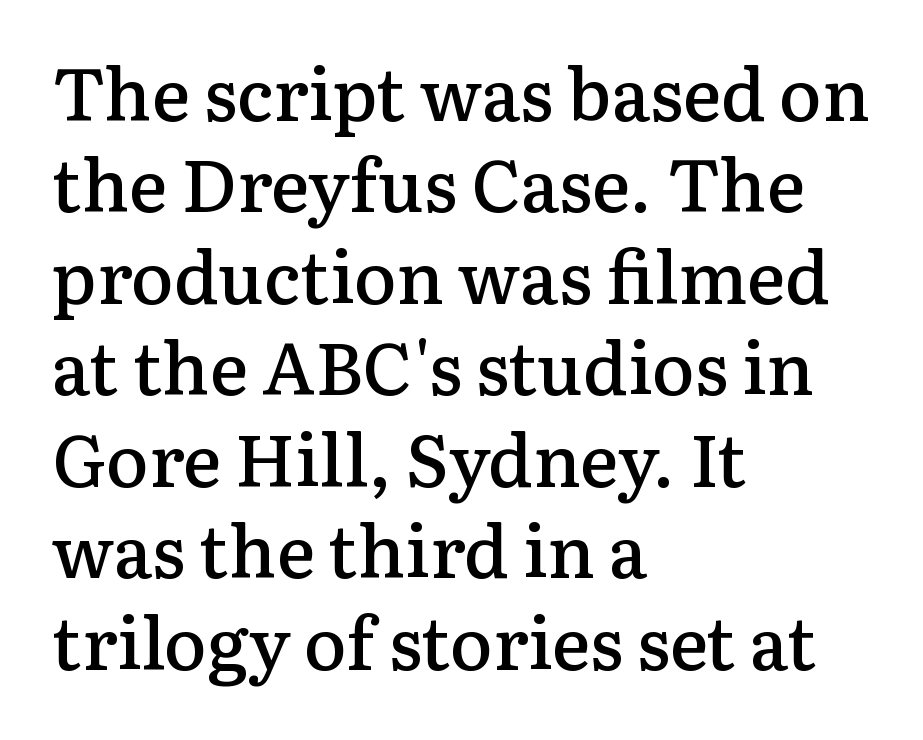
Q: Is the text bold? A: Semi-bold.
Q: Is the text italic (slanted)? A: No, it is upright.
Q: Is the typeface a serif or a sans-serif typeface? A: Serif.
Q: Is the text underlined? A: No.
Q: How is the paragraph aligned? A: Left-aligned.
Q: Is the spacing between letters normal or unusually wide? A: Normal.
Q: Is the spacing between lines tight, normal or loose? A: Normal.
Q: Width (condensed, normal, or wide)? A: Normal.
Q: Stroke contrast? A: Low.
Q: x-height? A: Medium.
Q: Monospaced? A: No.
